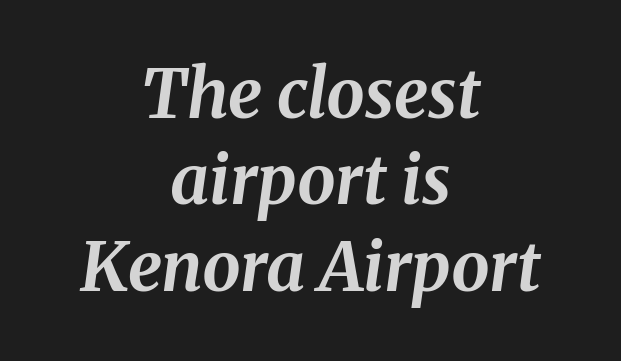
How heavy is the stroke? Heavy — this is a bold. Vertical spacing — default. Each row of text sits above clean, open space. A typesetter would mark this as italic.
